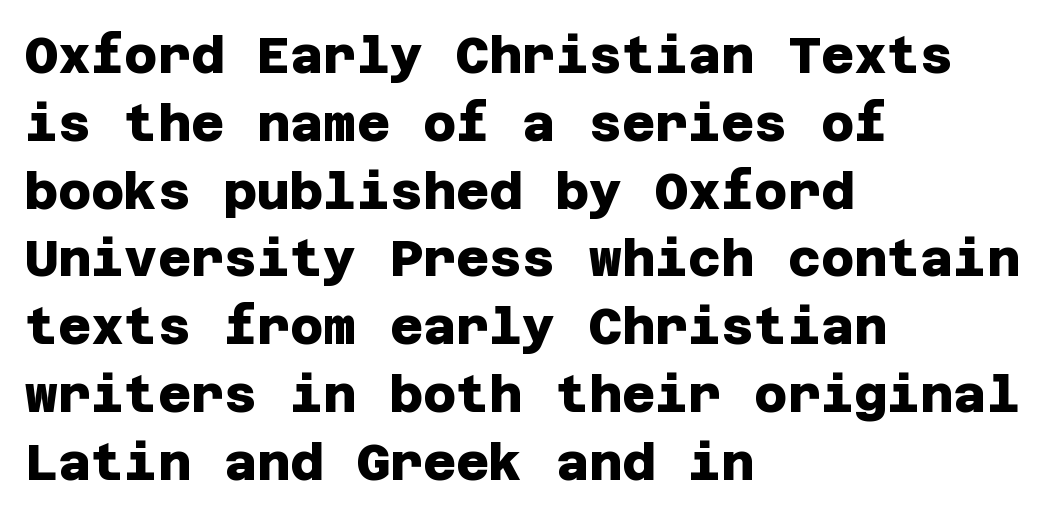
Layout note: lines flush left. Strong, thick strokes mark this as bold type. Examine the stroke ends and you'll find no serifs. Characters follow at the spacing the type designer built in. The space between consecutive lines is moderate. No word sits above an underline.
